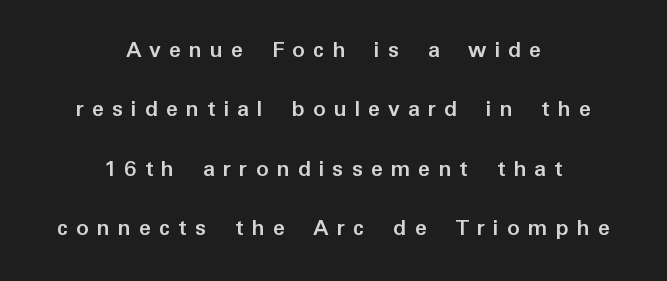
Q: Is the text bold? A: Yes.
Q: Is the text italic (slanted)? A: No, it is upright.
Q: Is the text underlined? A: No.
Q: How is the paragraph aligned? A: Centered.
Q: Is the spacing between letters normal or unusually wide? A: Unusually wide.
Q: Is the spacing between lines tight, normal or loose? A: Loose.
